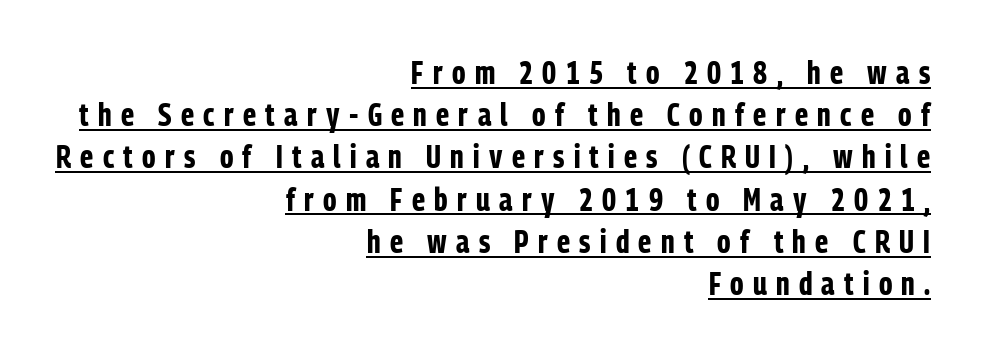
The image shows 32 px bold, condensed sans-serif type, upright; set right-aligned, normal line spacing (1.32x), unusually wide letter spacing (+0.29 em), underlined; low stroke contrast and a medium x-height.
